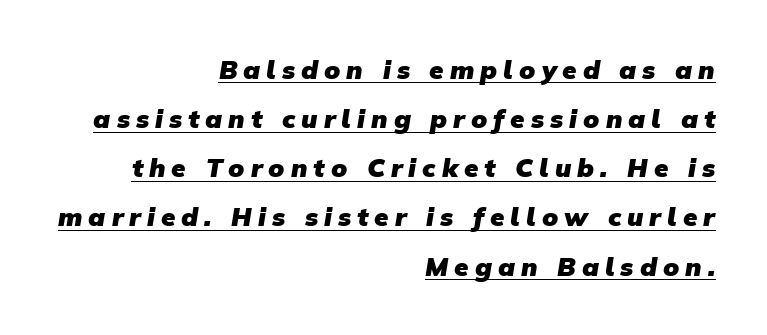
Q: Is the text bold? A: Yes.
Q: Is the text underlined? A: Yes.
Q: How is the paragraph aligned? A: Right-aligned.
Q: Is the spacing between letters normal or unusually wide? A: Unusually wide.
